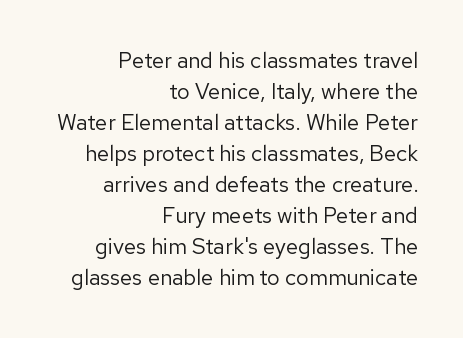
The block of text has a typical density, with ordinary space between rows. The typesetting does not lean heavy: it is not bold. Honestly, there is no underline to notice here at all. Here the glyphs are tracked normally, forming tight word shapes. This is the regular roman posture of the typeface. The paragraph has a hard right edge and a soft left edge.
